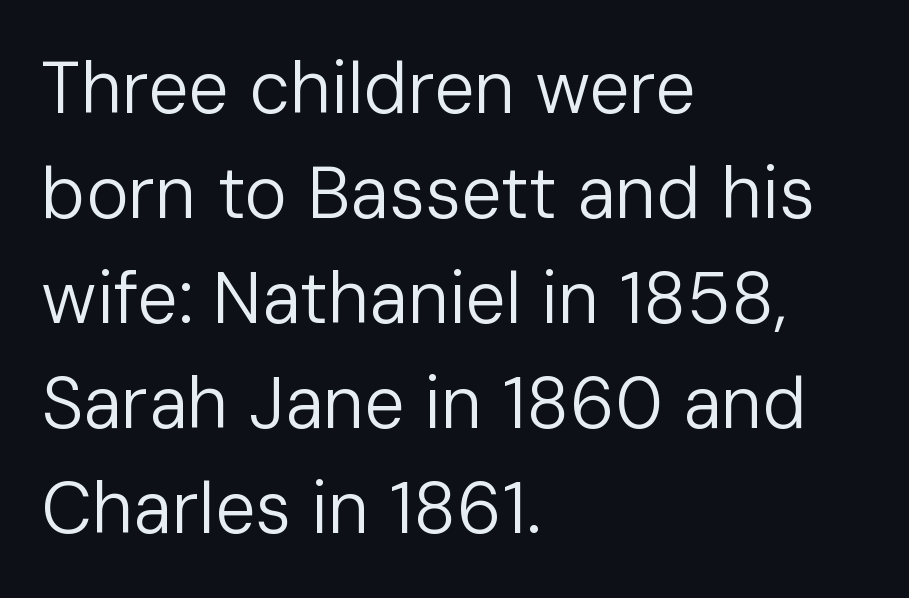
{"serif": "no", "italic": "no", "bold": "no", "weight": "regular", "width": "normal", "stroke_contrast": "low", "x_height": "medium", "monospaced": "no", "underline": "no", "align": "left", "line_spacing": "normal", "line_spacing_ratio": 1.46, "letter_spacing": "normal", "letter_spacing_em": 0.0, "glyph_px": 72}
